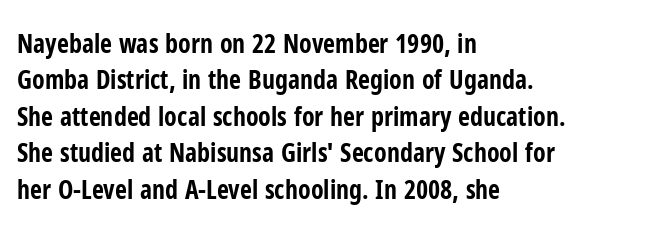
Characters remain perfectly vertical along every line. The passage is arranged the way most books set body copy — flush left. These lines sit exactly where default settings would place them. Nobody touched the tracking dial on this one. Descender tails drop into unmarked territory. Is the type bold? Yes — the strokes are clearly thick and heavy.
